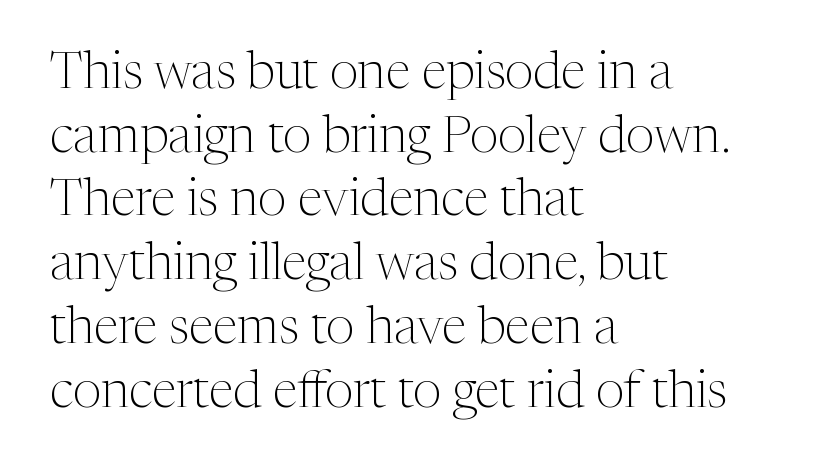
This rendering uses left alignment, leaving the right contour irregular. A light-to-regular cut is what we see here. The glyphs in this specimen are seriffed. Notice how the stems are strictly vertical — no italics here.
